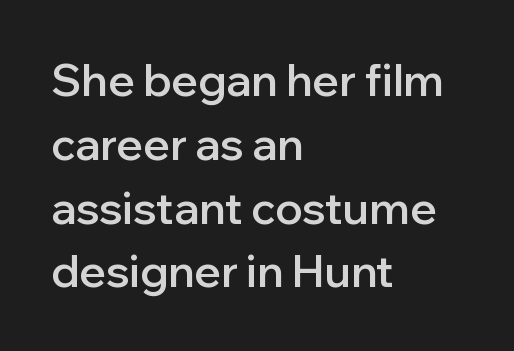
Has an underline been added? It has not. Is this a fixed-width face? No — the glyphs have proportional, varying widths. The vertical gap from one line to the next is medium. Horizontally, the lines are justified to the leading edge only.
